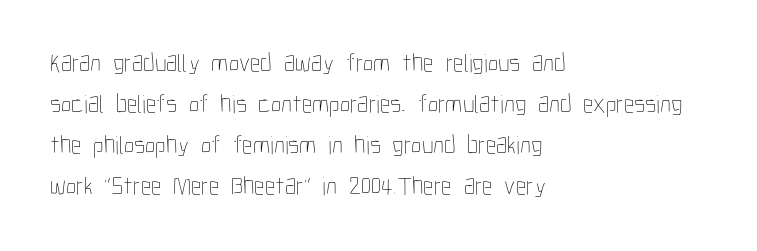
{"italic": "no", "bold": "no", "underline": "no", "align": "left", "line_spacing": "normal", "line_spacing_ratio": 1.58, "letter_spacing": "normal", "letter_spacing_em": 0.0, "glyph_px": 26}
